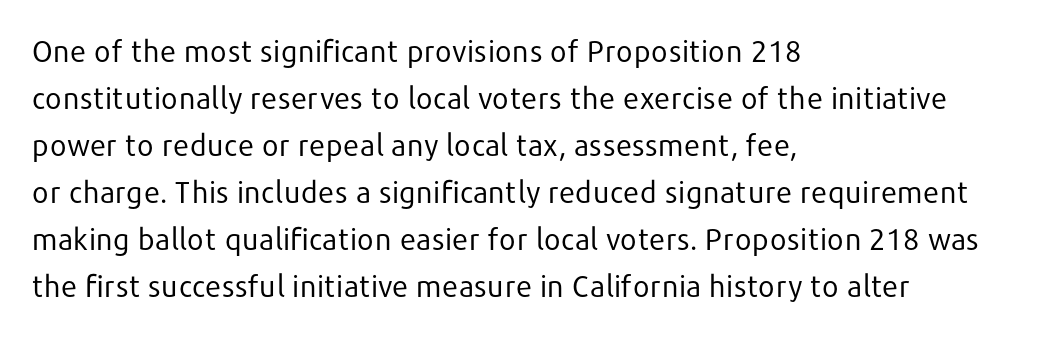
Q: Is the text bold? A: No.
Q: Is the text italic (slanted)? A: No, it is upright.
Q: Is the typeface a serif or a sans-serif typeface? A: Sans-serif.
Q: Is the text underlined? A: No.
Q: How is the paragraph aligned? A: Left-aligned.
Q: Is the spacing between letters normal or unusually wide? A: Normal.
Q: Is the spacing between lines tight, normal or loose? A: Normal.
Q: Width (condensed, normal, or wide)? A: Normal.
Q: Stroke contrast? A: Low.
Q: x-height? A: Medium.
Q: Monospaced? A: No.
